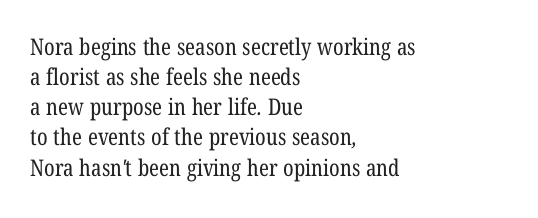
Q: Is the text bold? A: No.
Q: Is the text underlined? A: No.
Q: How is the paragraph aligned? A: Left-aligned.
Q: Is the spacing between letters normal or unusually wide? A: Normal.
Q: Is the spacing between lines tight, normal or loose? A: Normal.
